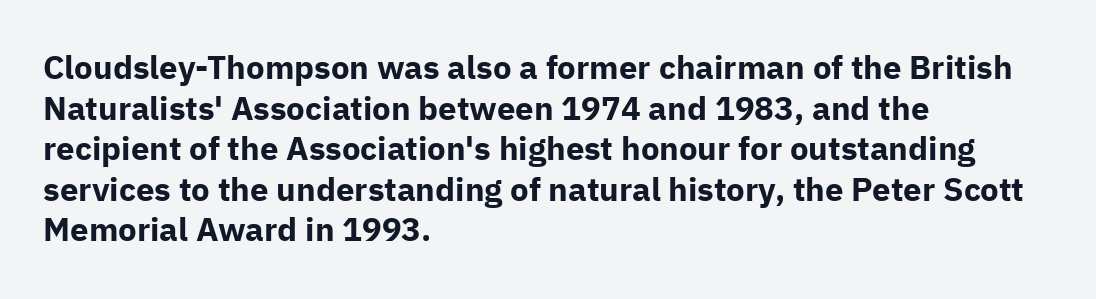
{"serif": "no", "italic": "no", "bold": "yes", "weight": "bold", "width": "normal", "stroke_contrast": "low", "x_height": "medium", "monospaced": "no", "underline": "no", "align": "left", "line_spacing_ratio": 1.23, "letter_spacing": "normal", "letter_spacing_em": 0.0, "glyph_px": 33}
